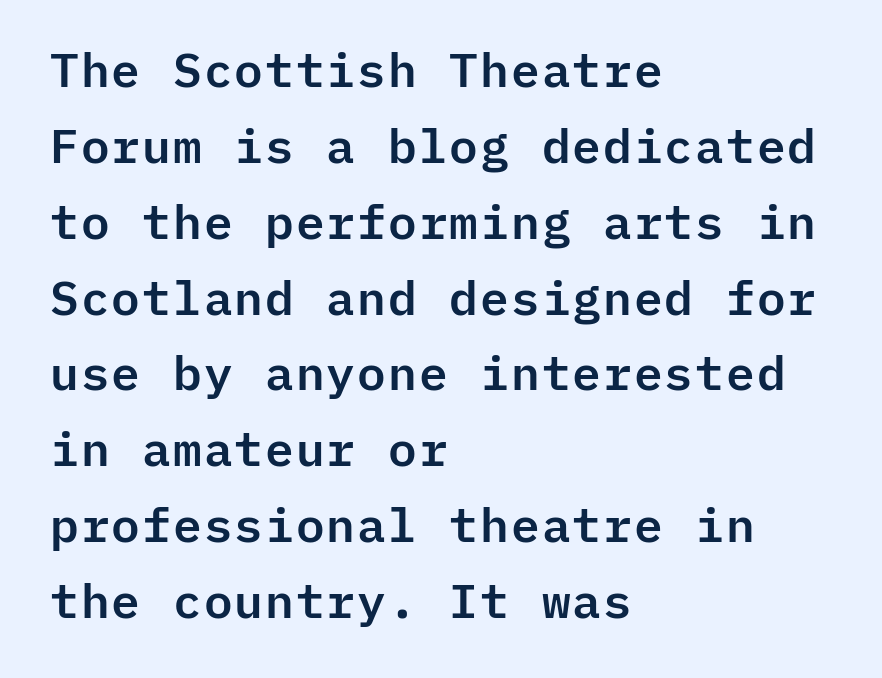
Q: Is the text italic (slanted)? A: No, it is upright.
Q: Is the typeface a serif or a sans-serif typeface? A: Sans-serif.
Q: Is the text underlined? A: No.
Q: How is the paragraph aligned? A: Left-aligned.
Q: Is the spacing between letters normal or unusually wide? A: Normal.
Q: Is the spacing between lines tight, normal or loose? A: Normal.
Q: Width (condensed, normal, or wide)? A: Normal.
Q: Stroke contrast? A: Low.
Q: x-height? A: Medium.
Q: Monospaced? A: Yes.
